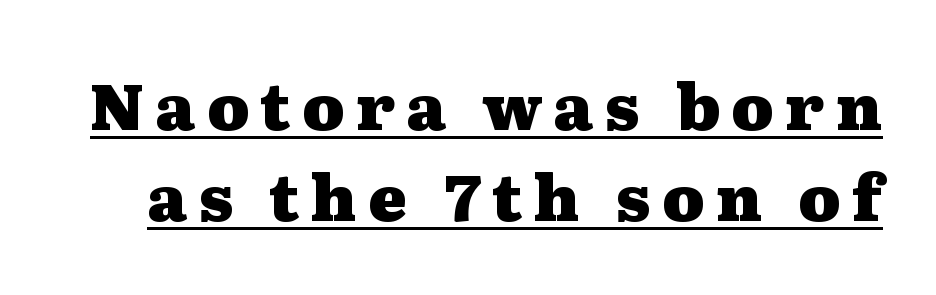
{"serif": "yes", "italic": "no", "bold": "yes", "weight": "heavy", "width": "wide", "stroke_contrast": "medium", "x_height": "medium", "monospaced": "no", "underline": "yes", "line_spacing": "normal", "line_spacing_ratio": 1.42, "glyph_px": 64}
